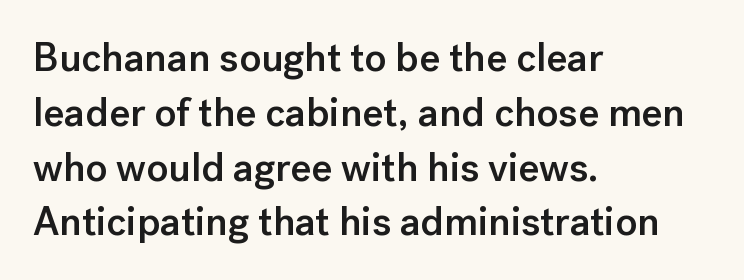
Q: Is the text bold? A: Semi-bold.
Q: Is the text italic (slanted)? A: No, it is upright.
Q: Is the typeface a serif or a sans-serif typeface? A: Sans-serif.
Q: Is the text underlined? A: No.
Q: How is the paragraph aligned? A: Left-aligned.
Q: Is the spacing between letters normal or unusually wide? A: Normal.
Q: Is the spacing between lines tight, normal or loose? A: Normal.
Q: Width (condensed, normal, or wide)? A: Normal.
Q: Stroke contrast? A: Low.
Q: x-height? A: Medium.
Q: Monospaced? A: No.
